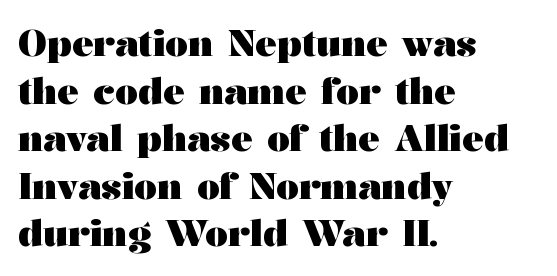
The image shows 36 px heavy, wide serif type, upright; set left-aligned, normal line spacing (1.32x), normal letter spacing, not underlined; medium stroke contrast and a medium x-height.
